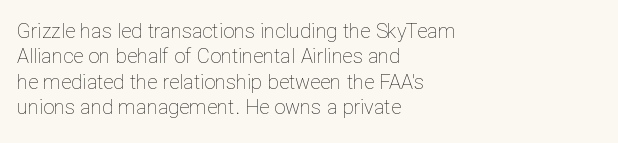
The image shows 20 px text type, upright; set left-aligned, normal line spacing (1.27x), normal letter spacing, not underlined.
